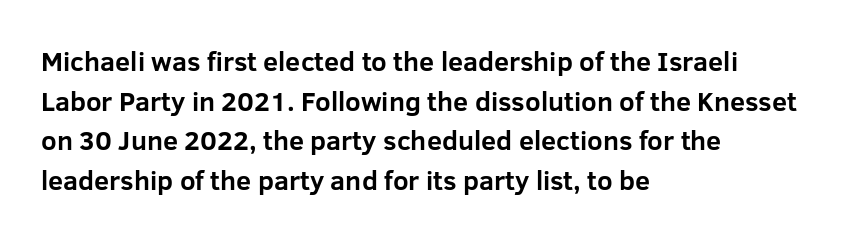
{"italic": "no", "bold": "yes", "underline": "no", "align": "left", "line_spacing": "normal", "line_spacing_ratio": 1.47, "letter_spacing": "normal", "letter_spacing_em": 0.0, "glyph_px": 27}
